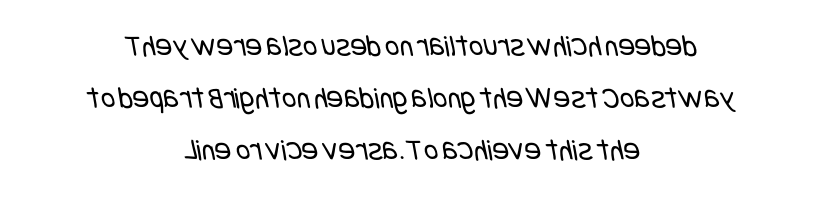
The image shows 31 px regular-weight, condensed sans-serif type; set centered, normal line spacing (1.68x), normal letter spacing, not underlined; low stroke contrast and a large x-height.
